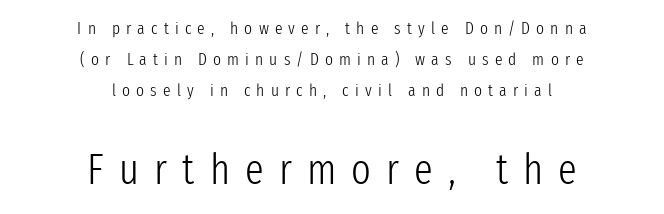
Q: Is the text bold? A: No.
Q: Is the text italic (slanted)? A: No, it is upright.
Q: Is the typeface a serif or a sans-serif typeface? A: Sans-serif.
Q: Is the text underlined? A: No.
Q: How is the paragraph aligned? A: Centered.
Q: Is the spacing between letters normal or unusually wide? A: Unusually wide.
Q: Which block of text is set in a larger size, the first (top) or the second (bottom)? A: The second (bottom) one.
Q: Width (condensed, normal, or wide)? A: Condensed.
Q: Stroke contrast? A: Low.
Q: x-height? A: Medium.
Q: Monospaced? A: No.
